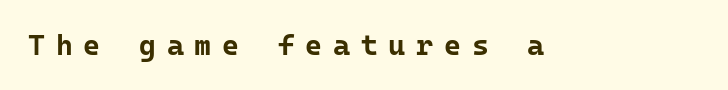
The image shows 29 px bold sans-serif type, upright, monospaced; set unusually wide letter spacing (+0.37 em), not underlined; low stroke contrast and a medium x-height.
